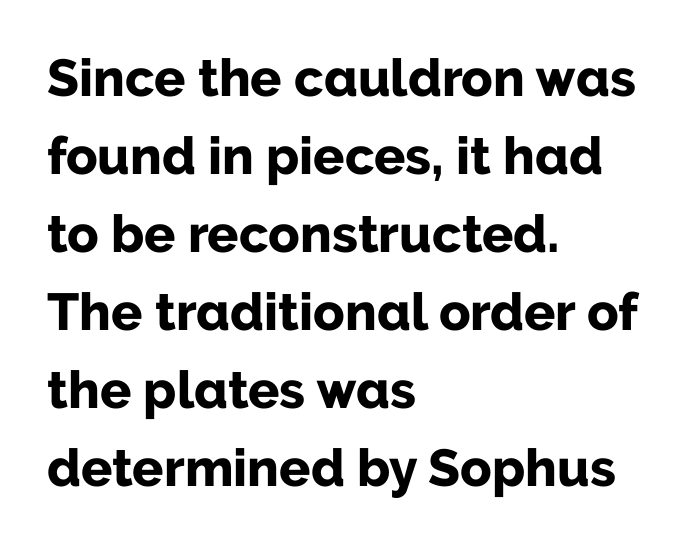
Q: Is the text bold? A: Yes.
Q: Is the text italic (slanted)? A: No, it is upright.
Q: Is the typeface a serif or a sans-serif typeface? A: Sans-serif.
Q: Is the text underlined? A: No.
Q: How is the paragraph aligned? A: Left-aligned.
Q: Is the spacing between letters normal or unusually wide? A: Normal.
Q: Is the spacing between lines tight, normal or loose? A: Normal.
Q: Width (condensed, normal, or wide)? A: Normal.
Q: Stroke contrast? A: Low.
Q: x-height? A: Medium.
Q: Monospaced? A: No.
